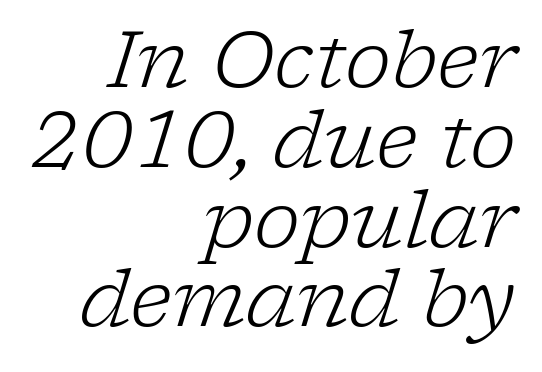
{"serif": "yes", "italic": "yes", "lean": "right", "slant_degrees": 17, "bold": "no", "weight": "light", "width": "normal", "stroke_contrast": "low", "x_height": "medium", "monospaced": "no", "underline": "no", "align": "right", "line_spacing": "tight", "line_spacing_ratio": 1.01, "letter_spacing": "normal", "letter_spacing_em": 0.0, "glyph_px": 79}
